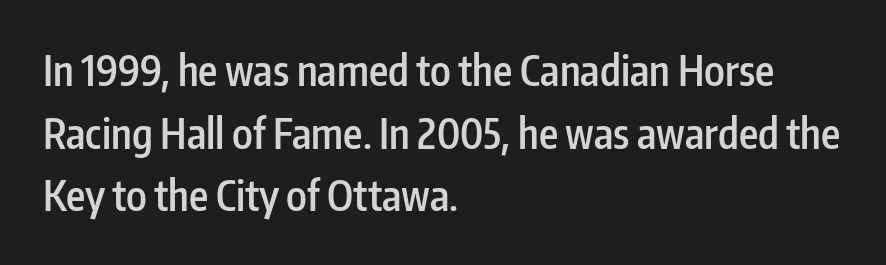
These lines are rendered in a variable-pitch font. Descenders are the only things crossing below the line. This sample keeps an unexceptional amount of space between lines. Alignment: flush left. The line texture is even and compact thanks to regular tracking. On the weight axis this lands at semibold, roughly 600.
